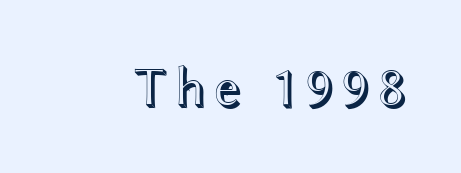
Q: Is the text italic (slanted)? A: No, it is upright.
Q: Is the text underlined? A: No.
Q: Width (condensed, normal, or wide)? A: Wide.
Q: x-height? A: Medium.
Q: Monospaced? A: No.
